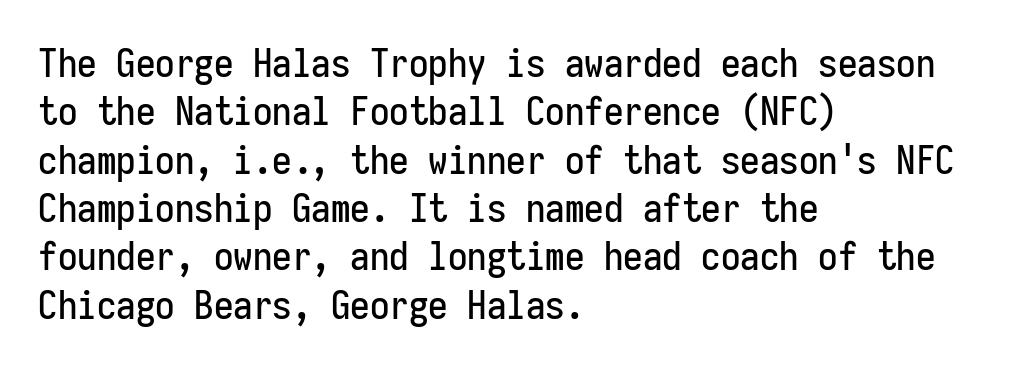
Q: Is the text italic (slanted)? A: No, it is upright.
Q: Is the typeface a serif or a sans-serif typeface? A: Sans-serif.
Q: Is the text underlined? A: No.
Q: How is the paragraph aligned? A: Left-aligned.
Q: Is the spacing between letters normal or unusually wide? A: Normal.
Q: Width (condensed, normal, or wide)? A: Condensed.
Q: Stroke contrast? A: Low.
Q: x-height? A: Medium.
Q: Monospaced? A: Yes.
